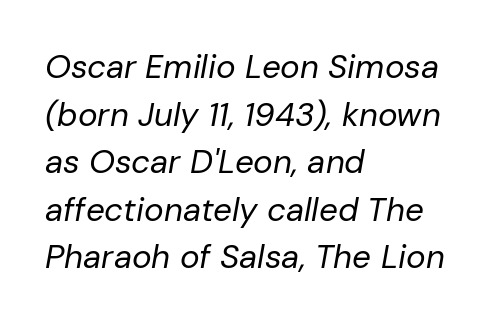
Rule under the text: the space is simply empty. The ragged edge is on the right, which tells us the setting is flush left. The letterforms sit at book weight or below. Interline gaps are of average width in this sample. Is the letter spacing exaggerated? No — it looks like the ordinary default. This sample has the flowing, uneven cadence of proportional lettering.
